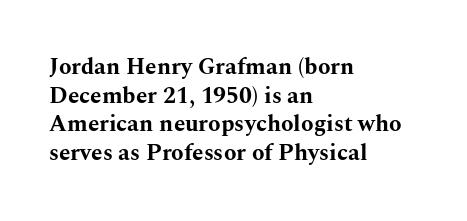
{"italic": "no", "bold": "yes", "underline": "no", "align": "left", "line_spacing": "normal", "line_spacing_ratio": 1.25, "letter_spacing": "normal", "letter_spacing_em": 0.0, "glyph_px": 23}
